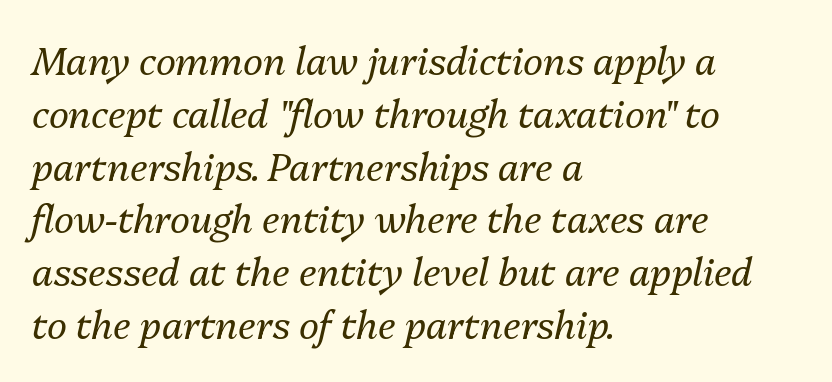
Q: Is the text bold? A: No.
Q: Is the text italic (slanted)? A: Yes, it leans right by about 13 degrees.
Q: Is the text underlined? A: No.
Q: How is the paragraph aligned? A: Left-aligned.
Q: Is the spacing between letters normal or unusually wide? A: Normal.
Q: Is the spacing between lines tight, normal or loose? A: Normal.
Q: Width (condensed, normal, or wide)? A: Normal.
Q: Stroke contrast? A: Medium.
Q: x-height? A: Medium.
Q: Monospaced? A: No.
